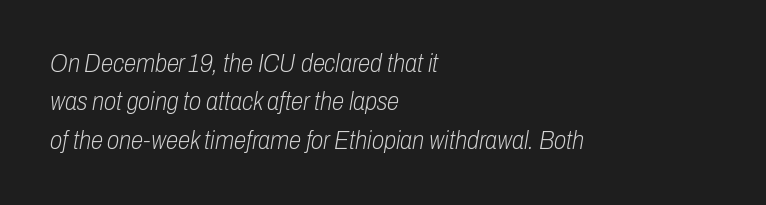
Q: Is the text bold? A: No.
Q: Is the text italic (slanted)? A: Yes, it leans right by about 10 degrees.
Q: Is the text underlined? A: No.
Q: How is the paragraph aligned? A: Left-aligned.
Q: Is the spacing between letters normal or unusually wide? A: Normal.
Q: Is the spacing between lines tight, normal or loose? A: Normal.
